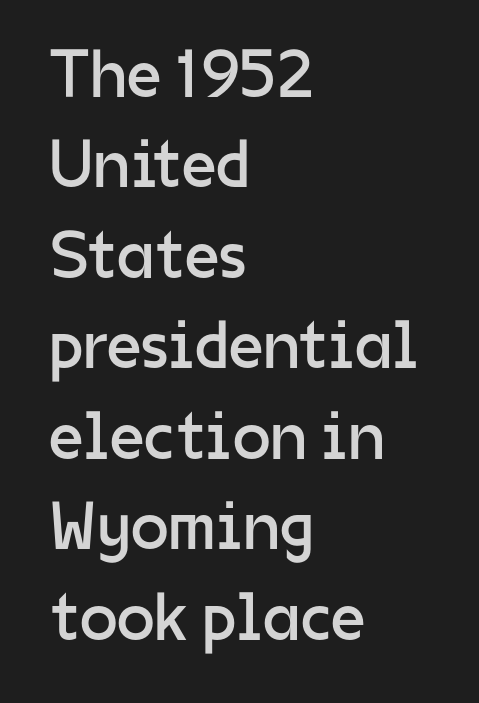
The image shows 68 px regular-weight sans-serif type, upright; set left-aligned, normal line spacing (1.33x), normal letter spacing, not underlined; low stroke contrast and a medium x-height.
